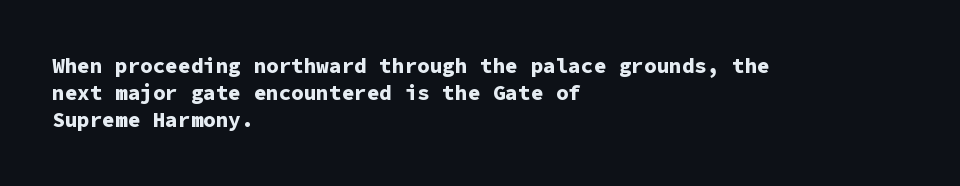
The image shows 21 px bold type, upright; set left-aligned, normal line spacing (1.29x), normal letter spacing, not underlined.
